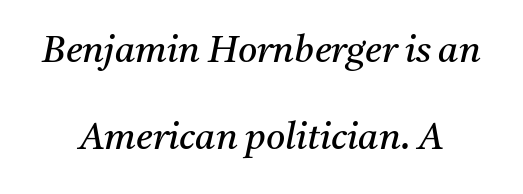
{"serif": "yes", "italic": "yes", "lean": "right", "slant_degrees": 11, "bold": "no", "weight": "regular", "width": "normal", "stroke_contrast": "medium", "x_height": "medium", "monospaced": "no", "underline": "no", "align": "center", "line_spacing": "loose", "line_spacing_ratio": 2.36, "letter_spacing": "normal", "letter_spacing_em": 0.0, "glyph_px": 37}
